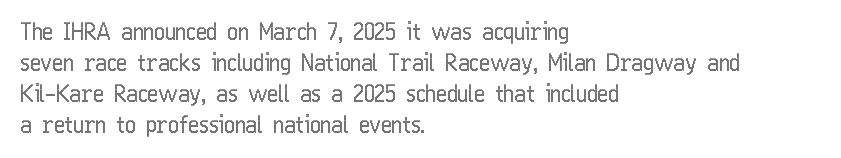
Q: Is the text italic (slanted)? A: No, it is upright.
Q: Is the text underlined? A: No.
Q: How is the paragraph aligned? A: Left-aligned.
Q: Is the spacing between letters normal or unusually wide? A: Normal.
Q: Is the spacing between lines tight, normal or loose? A: Normal.
